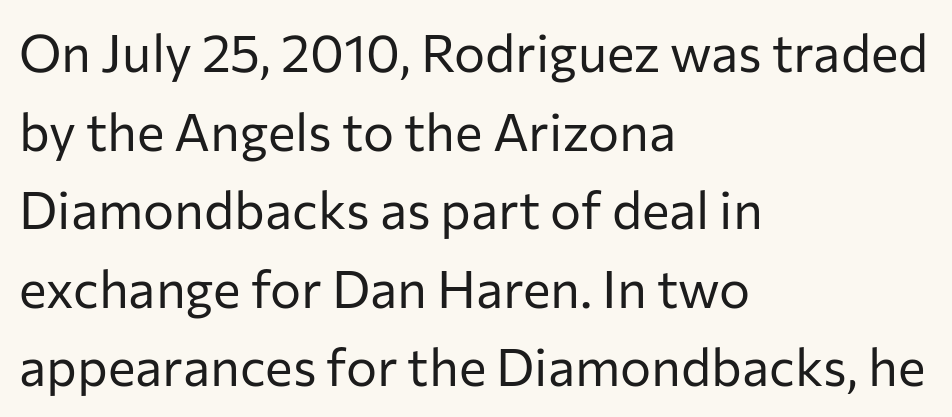
Weight: not bold — regular or lighter. Grotesque or geometric, the face here clearly has no serifs. Honestly, there is no underline to notice here at all. Leading matches the norm, producing a regular column. Style check: upright.
